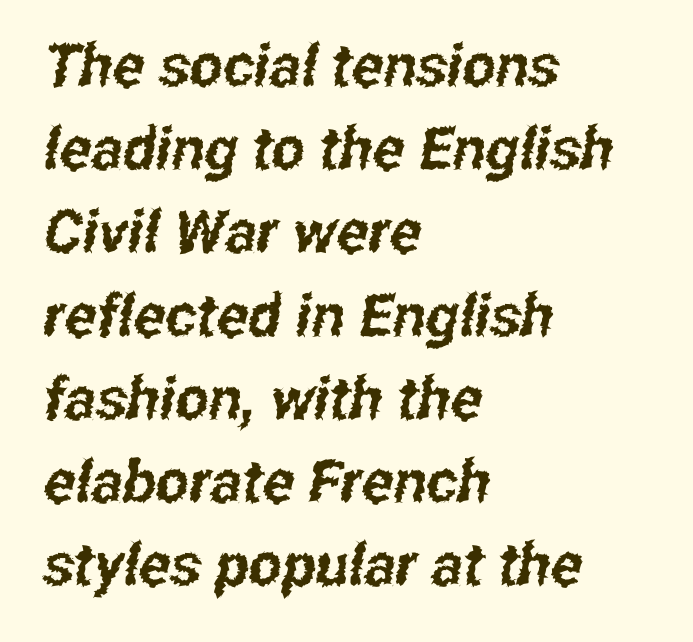
{"serif": "no", "width": "condensed", "stroke_contrast": "low", "x_height": "medium", "monospaced": "no", "underline": "no", "align": "left", "line_spacing": "normal", "line_spacing_ratio": 1.41, "letter_spacing": "normal", "letter_spacing_em": 0.0, "glyph_px": 59}
